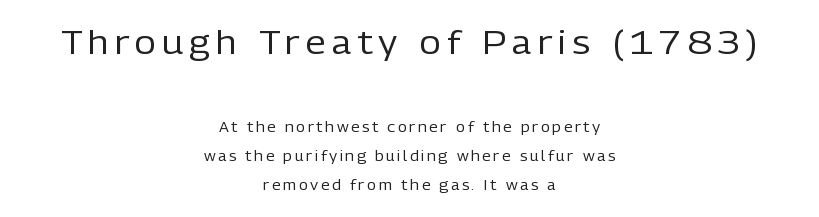
Q: Is the text bold? A: No.
Q: Is the text italic (slanted)? A: No, it is upright.
Q: Is the typeface a serif or a sans-serif typeface? A: Sans-serif.
Q: Is the text underlined? A: No.
Q: How is the paragraph aligned? A: Centered.
Q: Is the spacing between lines tight, normal or loose? A: Loose.
Q: Which block of text is set in a larger size, the first (top) or the second (bottom)? A: The first (top) one.
Q: Width (condensed, normal, or wide)? A: Normal.
Q: Stroke contrast? A: Low.
Q: x-height? A: Medium.
Q: Monospaced? A: No.
